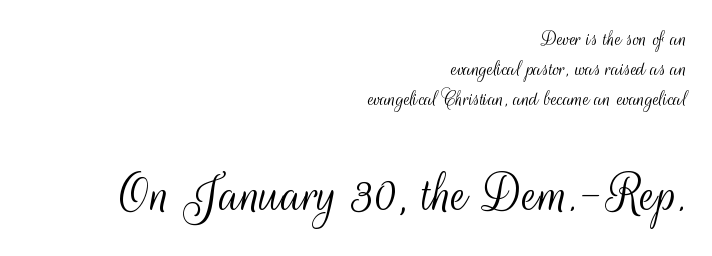
Q: Is the text bold? A: No.
Q: Is the text italic (slanted)? A: Yes.
Q: Is the typeface a serif or a sans-serif typeface? A: Sans-serif.
Q: Is the text underlined? A: No.
Q: How is the paragraph aligned? A: Right-aligned.
Q: Is the spacing between letters normal or unusually wide? A: Normal.
Q: Is the spacing between lines tight, normal or loose? A: Normal.
Q: Which block of text is set in a larger size, the first (top) or the second (bottom)? A: The second (bottom) one.
Q: Width (condensed, normal, or wide)? A: Condensed.
Q: Stroke contrast? A: Medium.
Q: x-height? A: Small.
Q: Monospaced? A: No.
